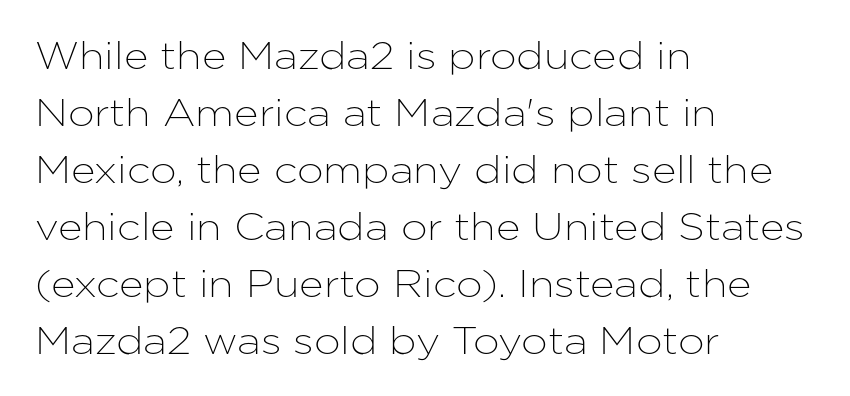
Q: Is the text italic (slanted)? A: No, it is upright.
Q: Is the typeface a serif or a sans-serif typeface? A: Sans-serif.
Q: Is the text underlined? A: No.
Q: How is the paragraph aligned? A: Left-aligned.
Q: Is the spacing between letters normal or unusually wide? A: Normal.
Q: Is the spacing between lines tight, normal or loose? A: Normal.
Q: Width (condensed, normal, or wide)? A: Normal.
Q: Stroke contrast? A: Low.
Q: x-height? A: Medium.
Q: Monospaced? A: No.
